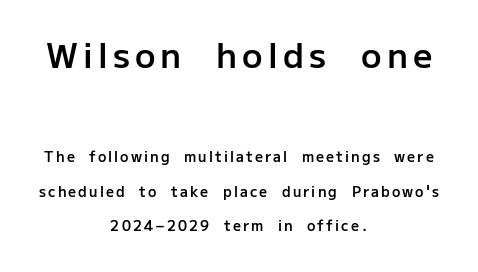
{"serif": "no", "italic": "no", "bold": "semi", "weight": "semibold", "width": "normal", "stroke_contrast": "low", "x_height": "medium", "monospaced": "no", "underline": "no", "align": "center", "line_spacing": "loose", "line_spacing_ratio": 2.47, "larger_block": "first", "size_ratio": 2.43, "glyph_px": 34}
